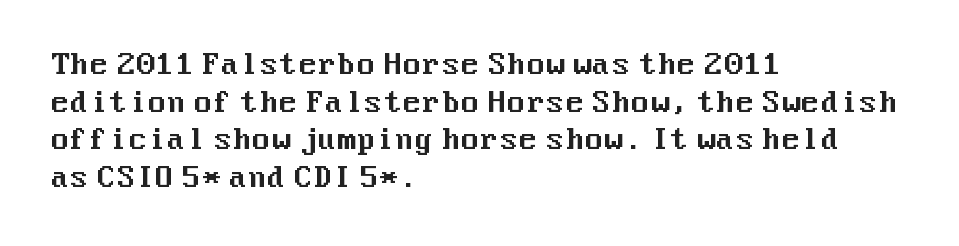
Whoever set this chose a conventional vertical rhythm. A roman cut, with each character standing at attention. This rendering employs a face without finishing strokes, i.e., a sans-serif. Tracking value appears to be zero — textbook default spacing.
